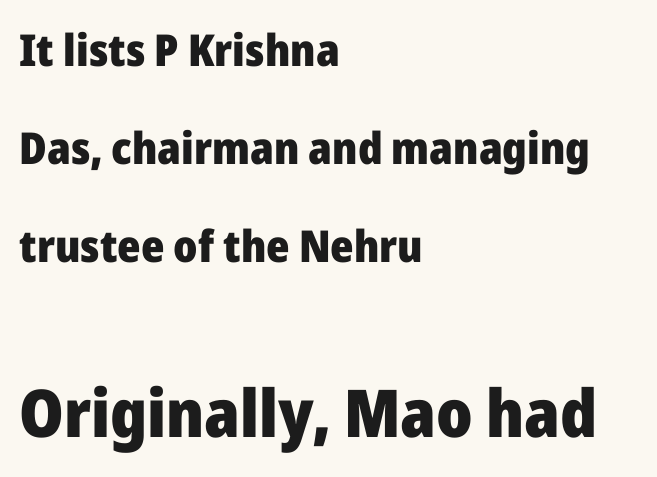
Q: Is the text bold? A: Yes.
Q: Is the text italic (slanted)? A: No, it is upright.
Q: Is the typeface a serif or a sans-serif typeface? A: Sans-serif.
Q: Is the text underlined? A: No.
Q: How is the paragraph aligned? A: Left-aligned.
Q: Is the spacing between letters normal or unusually wide? A: Normal.
Q: Is the spacing between lines tight, normal or loose? A: Loose.
Q: Which block of text is set in a larger size, the first (top) or the second (bottom)? A: The second (bottom) one.
Q: Width (condensed, normal, or wide)? A: Normal.
Q: Stroke contrast? A: Low.
Q: x-height? A: Medium.
Q: Monospaced? A: No.
